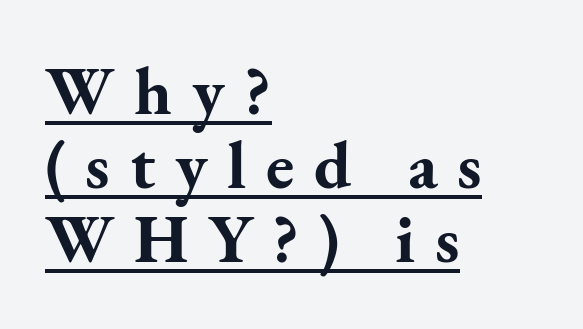
Honestly, the letter spacing is so wide it's the main thing you notice. The string is rendered with underlining switched on. Heavy, bold letterforms. Regarding leading, the lines here are crowded together.
